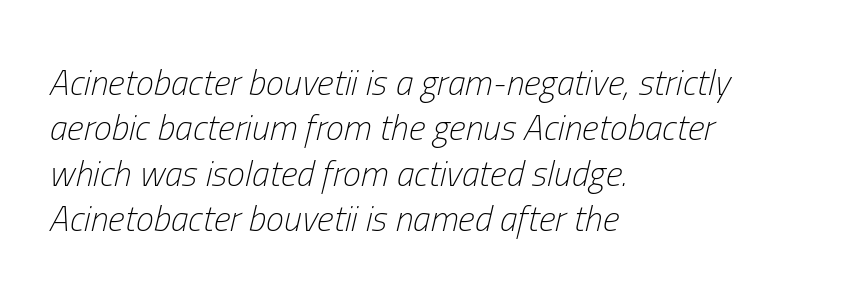
The space between consecutive lines is moderate. These lines keep a tight, regular rhythm from letter to letter. In CSS terms this would be text-align: left. The text carries the slant typical of an italic or oblique font. Weight class: somewhere from thin through regular.
